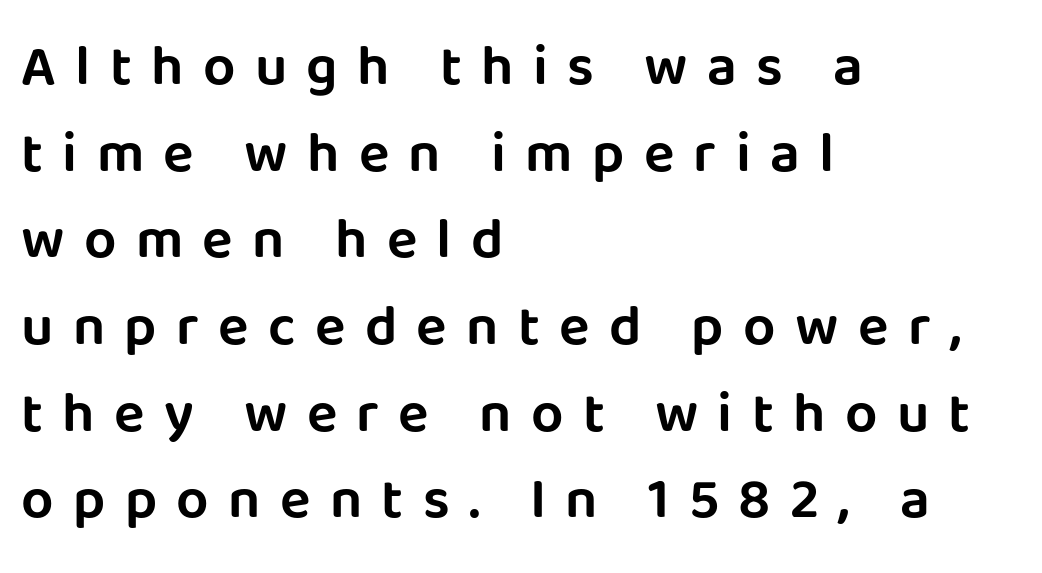
The image shows 57 px sans-serif type, upright; set left-aligned, normal line spacing (1.52x), unusually wide letter spacing (+0.34 em), not underlined; low stroke contrast and a large x-height.
